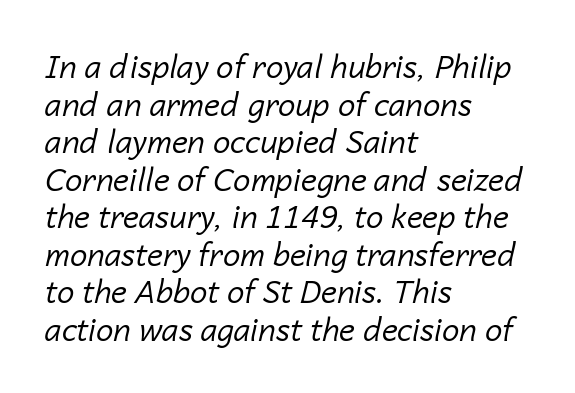
The image shows 31 px regular-weight type, italic (leaning right); set left-aligned, line spacing 1.21x, normal letter spacing, not underlined; low stroke contrast and a medium x-height.
